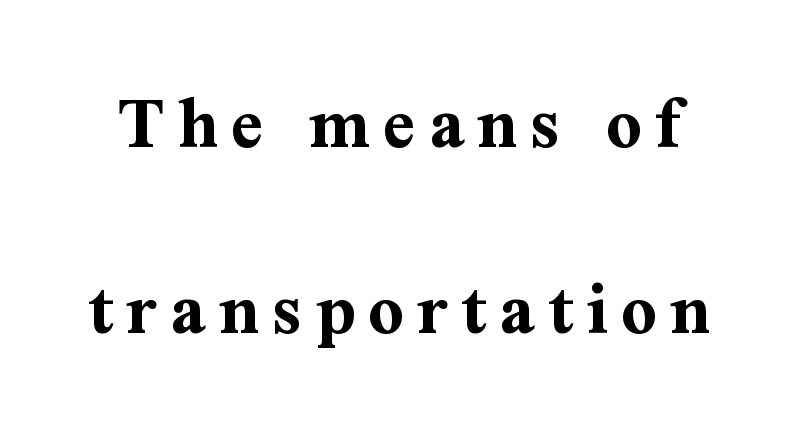
Observe the serifs anchoring each vertical stroke in this sample. Is there any slant? The stems are plumb. Decoration check: the copy has no underline. The strokes are fattened all the way to bold.
